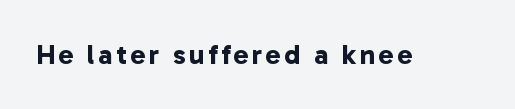
Regarding serifs, this sample does without them. Do the characters align in a grid? No, the font is proportional. Check the space under the baseline: it is left empty. Heavy, bold letterforms.
